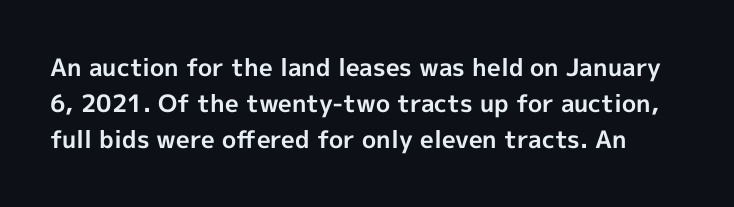
{"italic": "no", "bold": "yes", "underline": "no", "line_spacing": "normal", "line_spacing_ratio": 1.51, "letter_spacing": "normal", "letter_spacing_em": 0.0, "glyph_px": 24}
